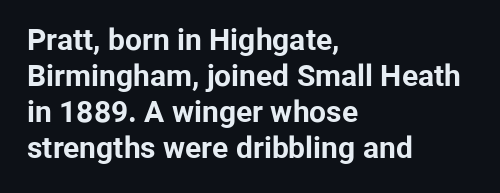
The image shows 30 px bold sans-serif type, upright; set left-aligned, line spacing 1.2x, normal letter spacing, not underlined; low stroke contrast and a medium x-height.
